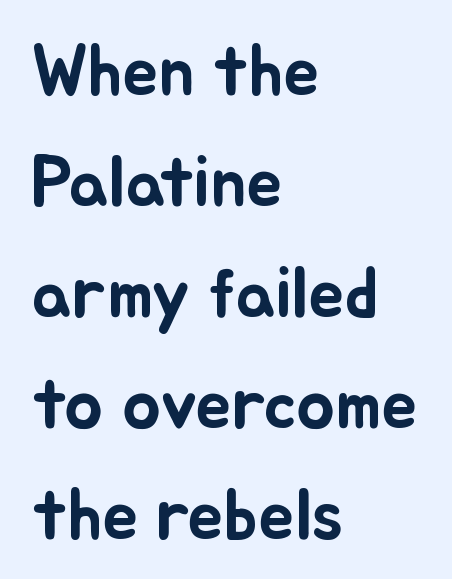
Q: Is the text italic (slanted)? A: No, it is upright.
Q: Is the text underlined? A: No.
Q: How is the paragraph aligned? A: Left-aligned.
Q: Is the spacing between letters normal or unusually wide? A: Normal.
Q: Is the spacing between lines tight, normal or loose? A: Normal.
Q: Width (condensed, normal, or wide)? A: Normal.
Q: Stroke contrast? A: Low.
Q: x-height? A: Small.
Q: Monospaced? A: No.
